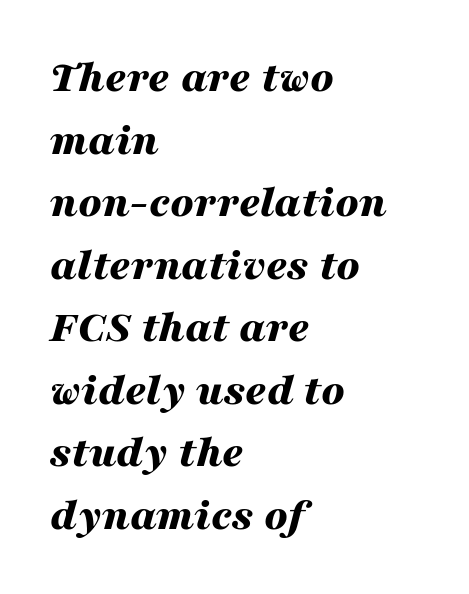
{"italic": "yes", "lean": "right", "slant_degrees": 16, "bold": "yes", "weight": "bold", "width": "wide", "stroke_contrast": "medium", "x_height": "medium", "monospaced": "no", "underline": "no", "align": "left", "line_spacing": "normal", "line_spacing_ratio": 1.36, "letter_spacing": "normal", "letter_spacing_em": 0.0, "glyph_px": 46}
